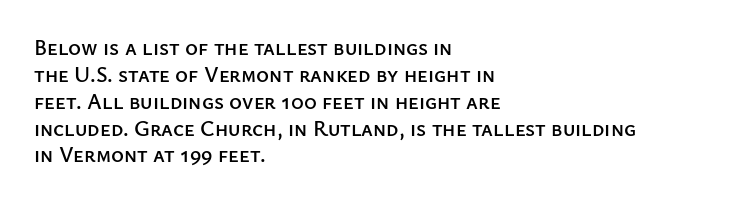
The image shows 22 px text type, upright; set left-aligned, line spacing 1.22x, normal letter spacing, not underlined.
